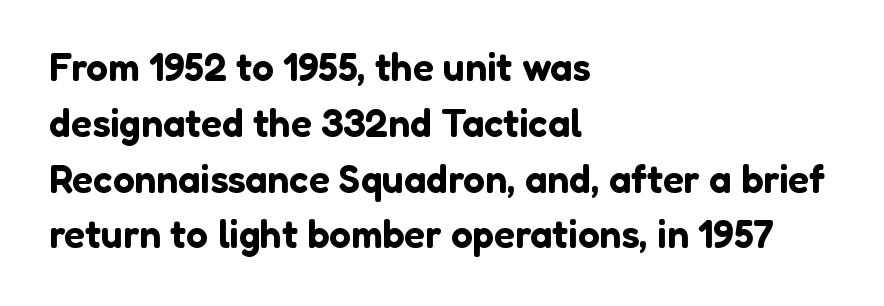
Q: Is the text italic (slanted)? A: No, it is upright.
Q: Is the typeface a serif or a sans-serif typeface? A: Sans-serif.
Q: Is the text underlined? A: No.
Q: How is the paragraph aligned? A: Left-aligned.
Q: Is the spacing between letters normal or unusually wide? A: Normal.
Q: Is the spacing between lines tight, normal or loose? A: Normal.
Q: Width (condensed, normal, or wide)? A: Normal.
Q: Stroke contrast? A: Low.
Q: x-height? A: Medium.
Q: Monospaced? A: No.
